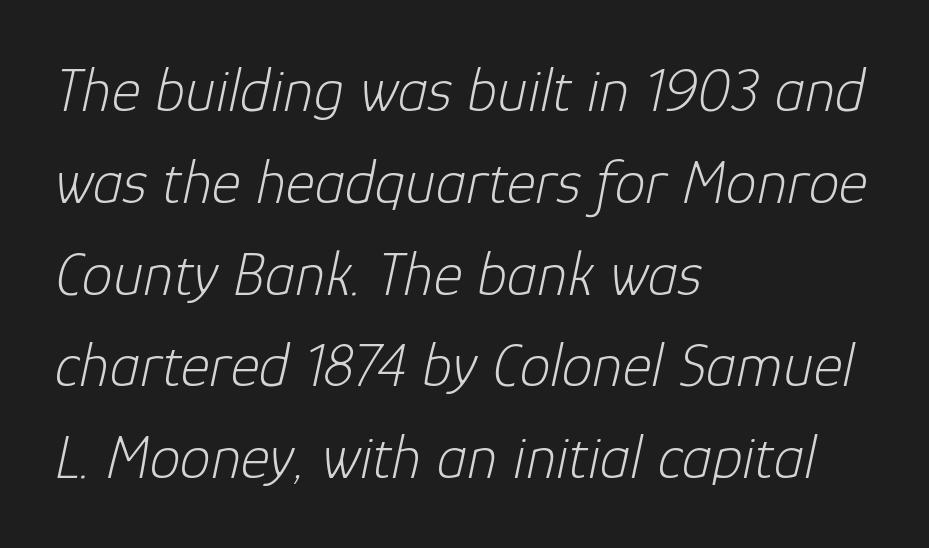
The face used here is proportionally spaced, like ordinary book or web type. Interline gaps are of average width in this sample. Letters rest on an invisible, unmarked baseline. A classic flush-left, rag-right setting is used for this passage. The lettering tilts uniformly, giving the passage an italic look.
